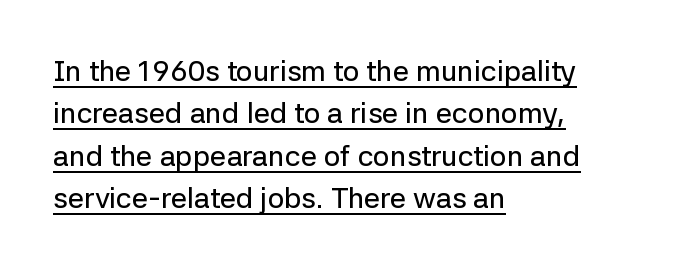
{"serif": "no", "italic": "no", "width": "normal", "stroke_contrast": "low", "x_height": "medium", "monospaced": "no", "underline": "yes", "align": "left", "line_spacing": "normal", "line_spacing_ratio": 1.46, "letter_spacing": "normal", "letter_spacing_em": 0.0, "glyph_px": 29}
